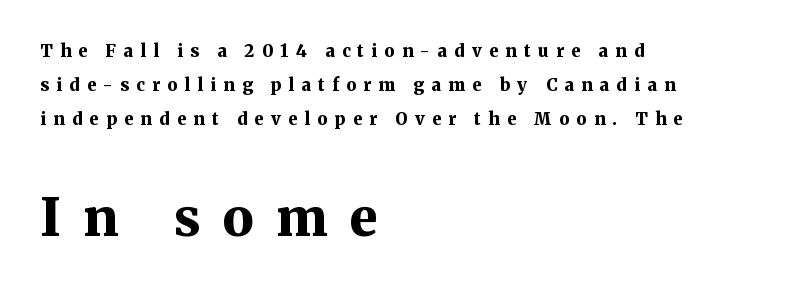
These lines carry a lot of weight — the face is fully bold. Vertical strokes here are truly vertical. This is serif lettering, the kind often seen in printed books. Unmarked baselines from the first word to the last.
